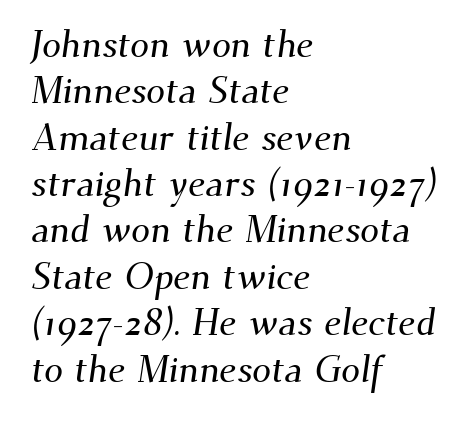
Q: Is the typeface a serif or a sans-serif typeface? A: Serif.
Q: Is the text underlined? A: No.
Q: How is the paragraph aligned? A: Left-aligned.
Q: Is the spacing between letters normal or unusually wide? A: Normal.
Q: Width (condensed, normal, or wide)? A: Normal.
Q: Stroke contrast? A: Medium.
Q: x-height? A: Small.
Q: Monospaced? A: No.
